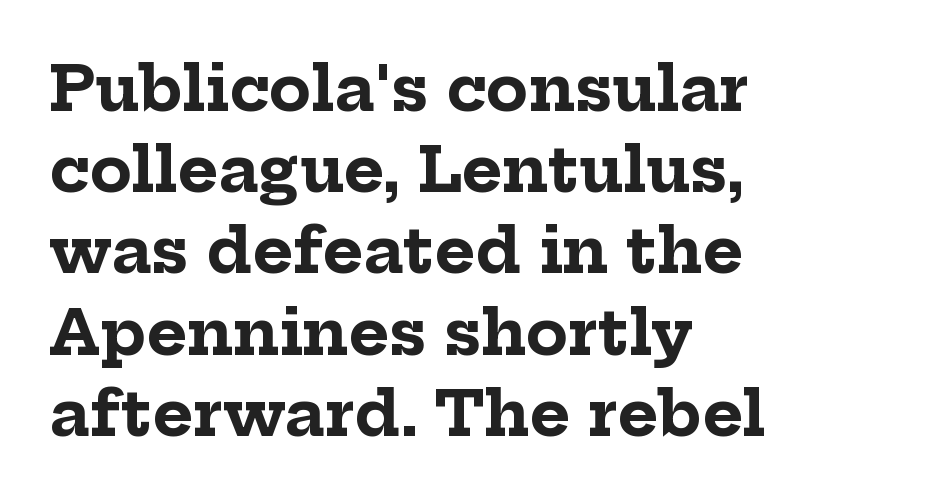
The image shows 62 px bold serif type, upright; set left-aligned, normal line spacing (1.31x), normal letter spacing, not underlined; low stroke contrast and a medium x-height.
